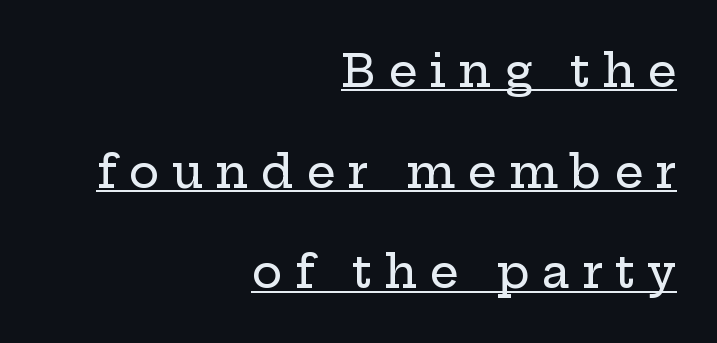
This sample carries an underscore along the baseline area. You could not count columns in this text — the font is proportionally spaced. You could only call the tracking loose — the letters float apart. Observe the serifs anchoring each vertical stroke in this sample.
